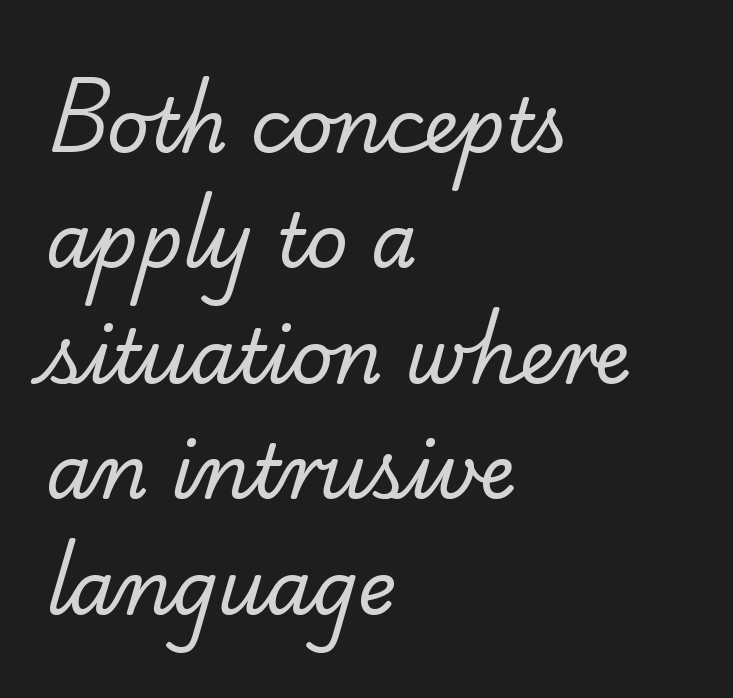
Q: Is the text bold? A: No.
Q: Is the text underlined? A: No.
Q: How is the paragraph aligned? A: Left-aligned.
Q: Is the spacing between letters normal or unusually wide? A: Normal.
Q: Is the spacing between lines tight, normal or loose? A: Normal.
Q: Width (condensed, normal, or wide)? A: Normal.
Q: Stroke contrast? A: Low.
Q: x-height? A: Small.
Q: Monospaced? A: No.
